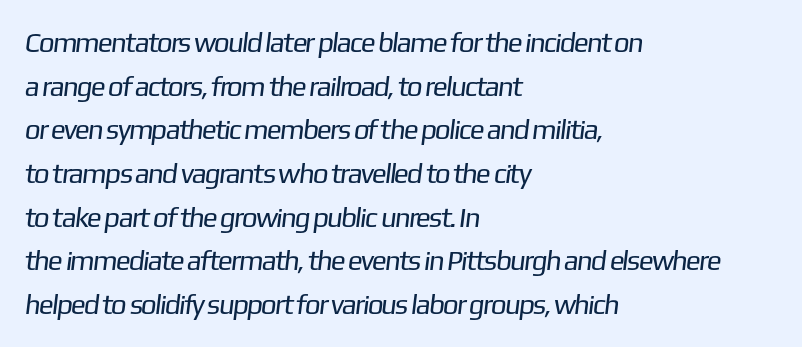
Q: Is the text bold? A: No.
Q: Is the typeface a serif or a sans-serif typeface? A: Sans-serif.
Q: Is the text underlined? A: No.
Q: How is the paragraph aligned? A: Left-aligned.
Q: Is the spacing between letters normal or unusually wide? A: Normal.
Q: Is the spacing between lines tight, normal or loose? A: Normal.
Q: Width (condensed, normal, or wide)? A: Normal.
Q: Stroke contrast? A: Low.
Q: x-height? A: Medium.
Q: Monospaced? A: No.
